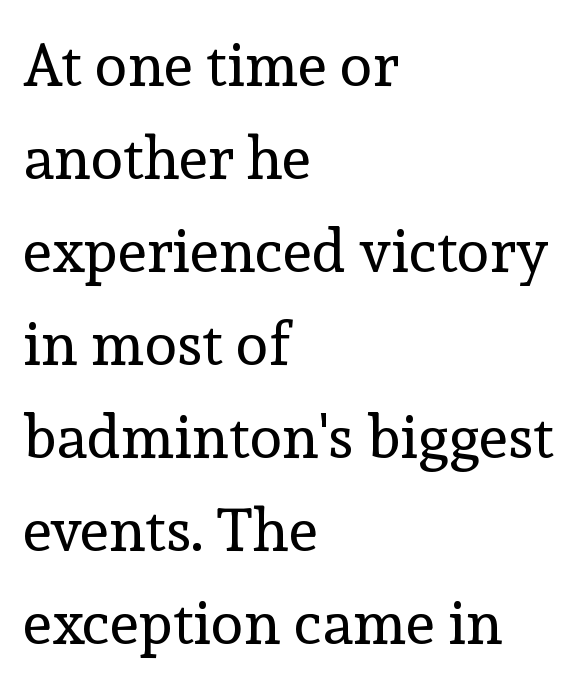
The image shows 60 px regular-weight serif type, upright; set left-aligned, normal line spacing (1.55x), normal letter spacing, not underlined; a medium x-height.
